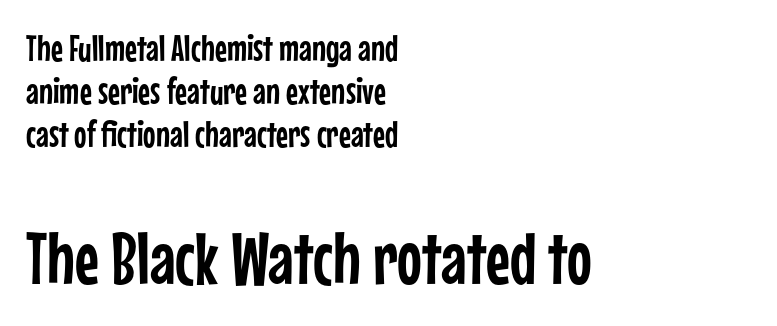
Examine the stroke ends and you'll find no serifs. The passage shown is not underscored anywhere. Upright lettering throughout. The second block has been scaled up relative to the first. Here the designer chose a conventional face with non-uniform glyph widths. Nobody touched the tracking dial on this one.
